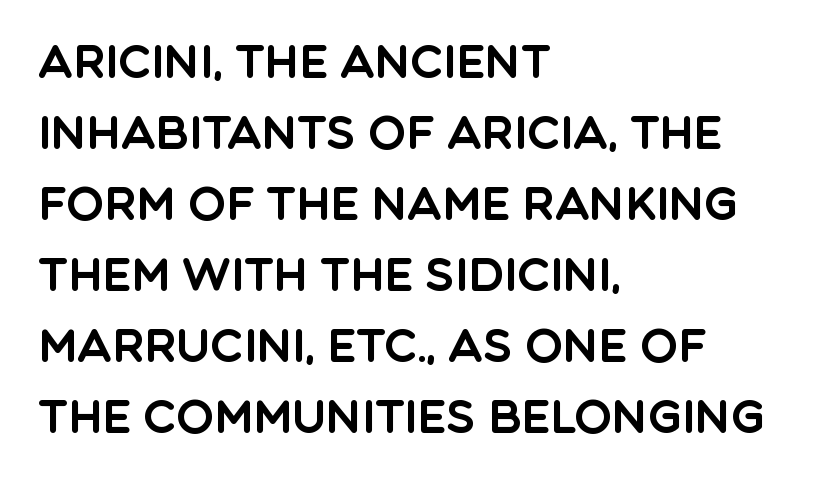
Q: Is the text italic (slanted)? A: No, it is upright.
Q: Is the typeface a serif or a sans-serif typeface? A: Sans-serif.
Q: Is the text underlined? A: No.
Q: How is the paragraph aligned? A: Left-aligned.
Q: Is the spacing between letters normal or unusually wide? A: Normal.
Q: Is the spacing between lines tight, normal or loose? A: Normal.
Q: Width (condensed, normal, or wide)? A: Normal.
Q: x-height? A: Large.
Q: Monospaced? A: No.
